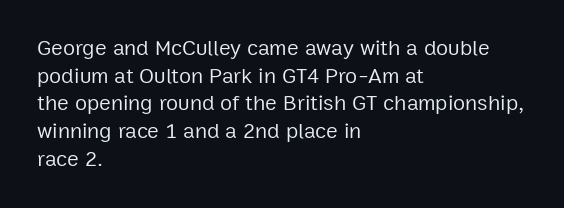
The image shows 22 px text type, upright; set left-aligned, normal line spacing (1.26x), normal letter spacing, not underlined.
